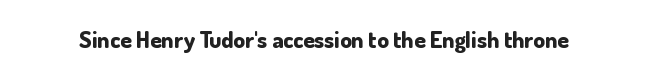
Q: Is the text bold? A: Yes.
Q: Is the text italic (slanted)? A: No, it is upright.
Q: Is the text underlined? A: No.
Q: Is the spacing between letters normal or unusually wide? A: Normal.
